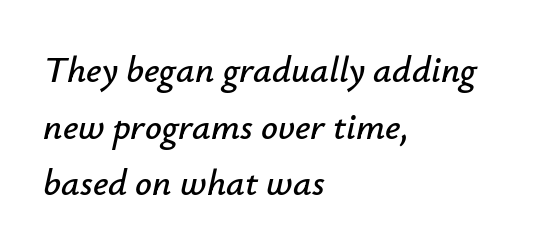
Q: Is the text italic (slanted)? A: Yes, it leans right by about 12 degrees.
Q: Is the text underlined? A: No.
Q: How is the paragraph aligned? A: Left-aligned.
Q: Is the spacing between letters normal or unusually wide? A: Normal.
Q: Is the spacing between lines tight, normal or loose? A: Normal.
Q: Width (condensed, normal, or wide)? A: Normal.
Q: Stroke contrast? A: Low.
Q: x-height? A: Small.
Q: Monospaced? A: No.
